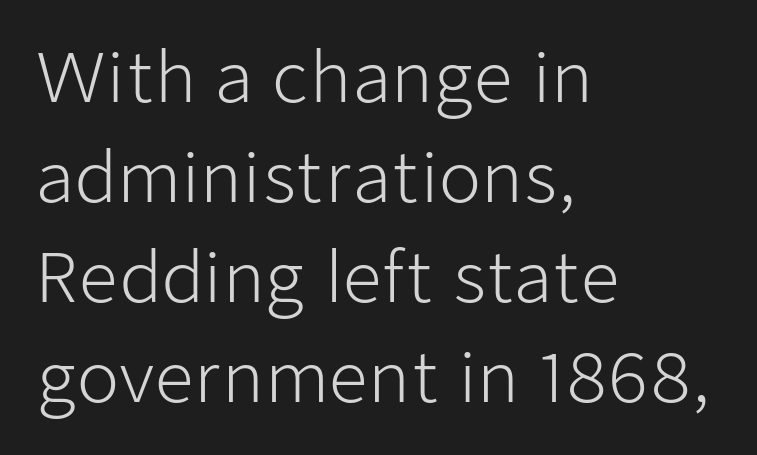
The image shows 69 px light sans-serif type, upright; set left-aligned, normal line spacing (1.45x), normal letter spacing, not underlined; low stroke contrast and a medium x-height.
